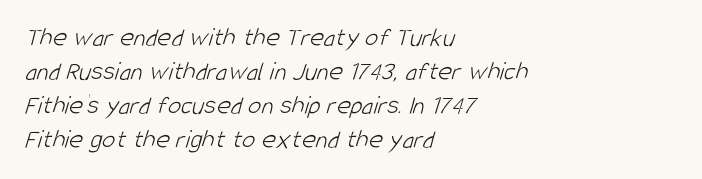
The lines sit at an ordinary, default distance from one another. Nothing heavy about these letters — not bold at all. Underlining? Definitely not there. Left-aligned paragraph, ragged on the right.
